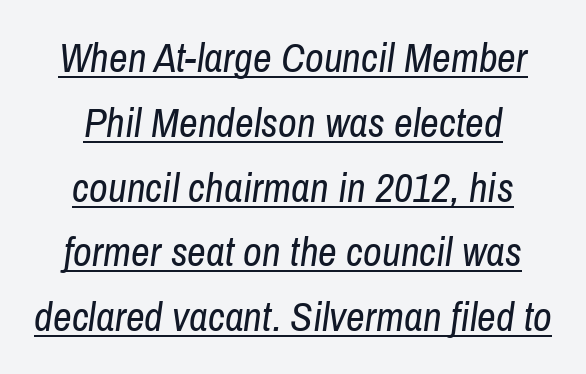
A typesetter would mark this as italic. Think of a printed novel: that variable character pitch is what you see here. Honestly, the letter spacing is just normal — you wouldn't notice it. A student would call this center alignment; a typographer would say set centered. No heavy texture on the line: the type isn't bold. Decoration check: the copy is underlined.
